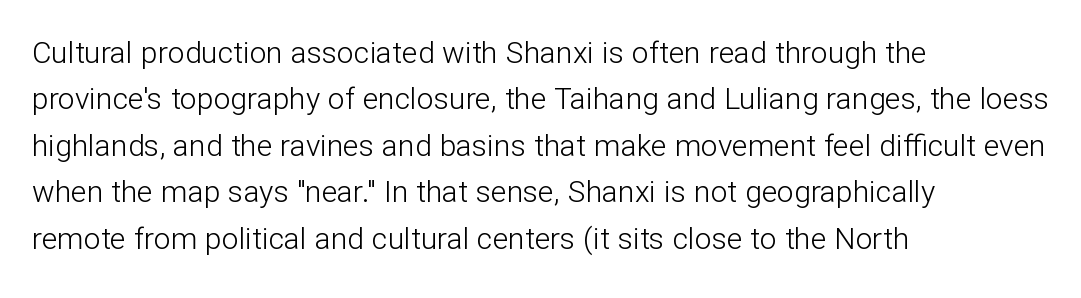
Q: Is the text bold? A: No.
Q: Is the text italic (slanted)? A: No, it is upright.
Q: Is the typeface a serif or a sans-serif typeface? A: Sans-serif.
Q: Is the text underlined? A: No.
Q: How is the paragraph aligned? A: Left-aligned.
Q: Is the spacing between letters normal or unusually wide? A: Normal.
Q: Is the spacing between lines tight, normal or loose? A: Normal.
Q: Width (condensed, normal, or wide)? A: Normal.
Q: Stroke contrast? A: Low.
Q: x-height? A: Medium.
Q: Monospaced? A: No.
